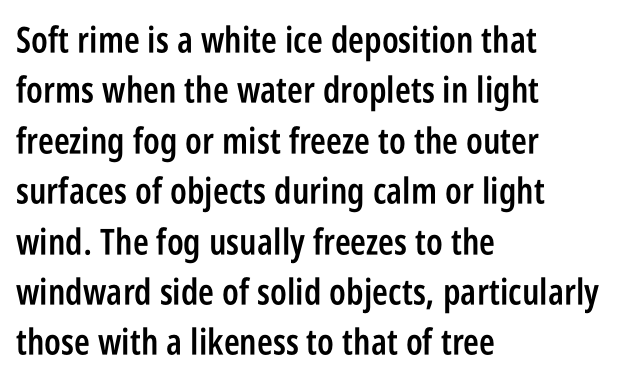
The image shows 36 px semibold, condensed sans-serif type, upright; set left-aligned, normal line spacing (1.4x), normal letter spacing, not underlined; low stroke contrast and a large x-height.
